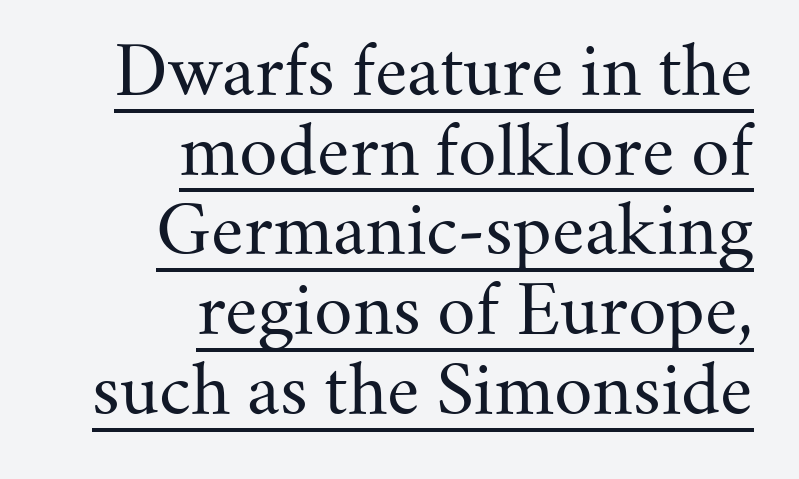
Weight class: somewhere from thin through regular. Note: serifs present on the glyphs. Which margin do the lines hug? The right one — the left edge is uneven. This is underlined copy, the kind a proofreader might mark for attention. The lettering holds an erect, upright posture throughout. How are the letters spaced? Ordinarily, with no added tracking.
